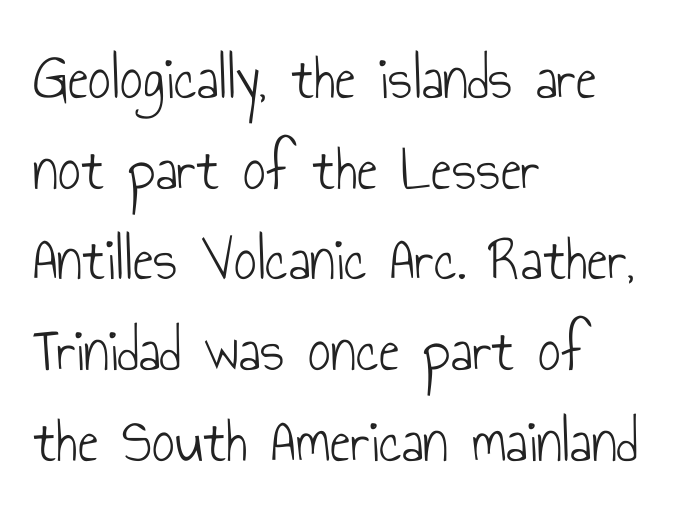
{"serif": "no", "italic": "no", "bold": "no", "weight": "light", "width": "condensed", "stroke_contrast": "low", "x_height": "small", "monospaced": "no", "underline": "no", "align": "left", "line_spacing": "normal", "line_spacing_ratio": 1.44, "letter_spacing": "normal", "letter_spacing_em": 0.0, "glyph_px": 63}
